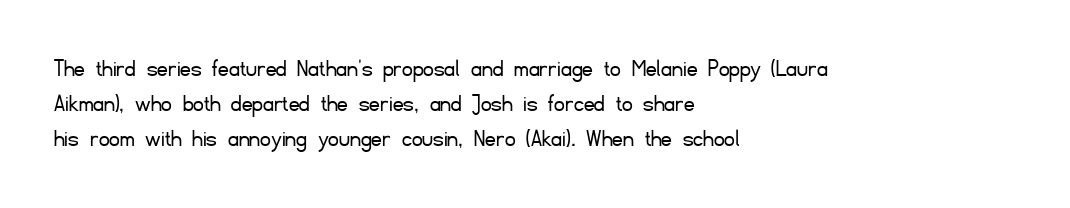
How are the letters spaced? Ordinarily, with no added tracking. Has an underline been added? It has not. Honestly, the row spacing looks completely unremarkable. The font is comparable to plain body text, perhaps lighter. Visually the block forms a straight wall on the left and a jagged coastline on the right.
